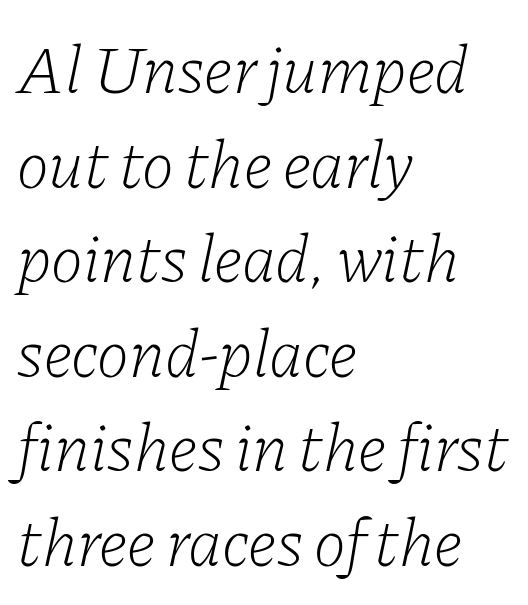
Q: Is the text bold? A: No.
Q: Is the text italic (slanted)? A: Yes, it leans right by about 11 degrees.
Q: Is the typeface a serif or a sans-serif typeface? A: Serif.
Q: Is the text underlined? A: No.
Q: How is the paragraph aligned? A: Left-aligned.
Q: Is the spacing between letters normal or unusually wide? A: Normal.
Q: Is the spacing between lines tight, normal or loose? A: Normal.
Q: Width (condensed, normal, or wide)? A: Normal.
Q: Stroke contrast? A: Low.
Q: x-height? A: Medium.
Q: Monospaced? A: No.
